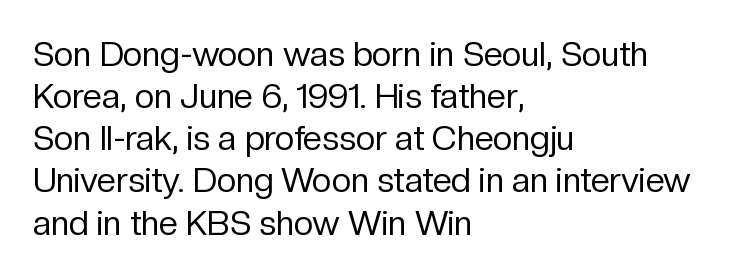
{"serif": "no", "italic": "no", "bold": "no", "weight": "regular", "width": "normal", "stroke_contrast": "low", "x_height": "medium", "monospaced": "no", "underline": "no", "align": "left", "line_spacing_ratio": 1.24, "letter_spacing": "normal", "letter_spacing_em": 0.0, "glyph_px": 34}
